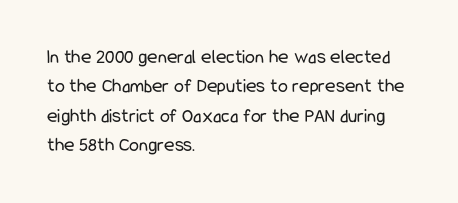
Q: Is the text bold? A: No.
Q: Is the text italic (slanted)? A: No, it is upright.
Q: Is the text underlined? A: No.
Q: How is the paragraph aligned? A: Left-aligned.
Q: Is the spacing between letters normal or unusually wide? A: Normal.
Q: Is the spacing between lines tight, normal or loose? A: Normal.
